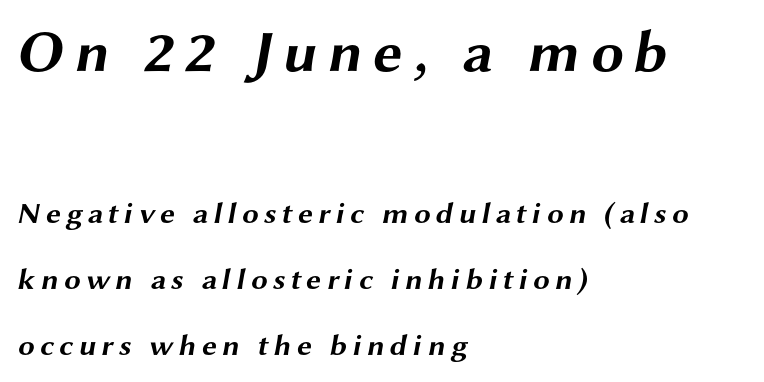
The foot of each line stays bare and open. Serifs: no, the terminals of the letterforms are clean. As a designer I'd log this as weight 700, bold. This block would shrink considerably if given ordinary leading; it's expanded now.
